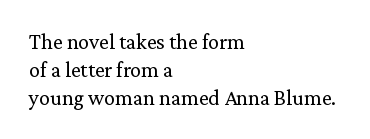
Q: Is the text bold? A: No.
Q: Is the text italic (slanted)? A: No, it is upright.
Q: Is the text underlined? A: No.
Q: How is the paragraph aligned? A: Left-aligned.
Q: Is the spacing between letters normal or unusually wide? A: Normal.
Q: Is the spacing between lines tight, normal or loose? A: Normal.
